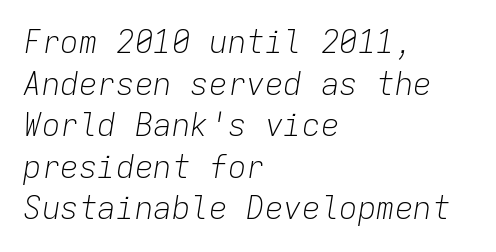
The image shows 31 px light type, italic (leaning right), monospaced; set left-aligned, normal line spacing (1.34x), normal letter spacing, not underlined; low stroke contrast and a medium x-height.
